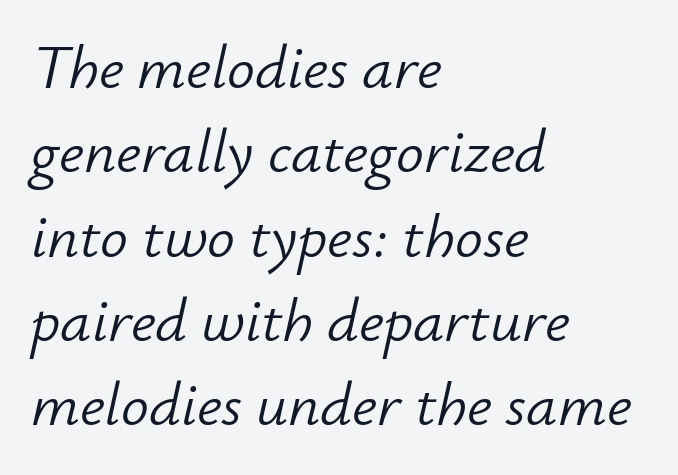
The image shows 62 px light type, italic (leaning right); set left-aligned, normal line spacing (1.36x), normal letter spacing, not underlined; low stroke contrast and a small x-height.
